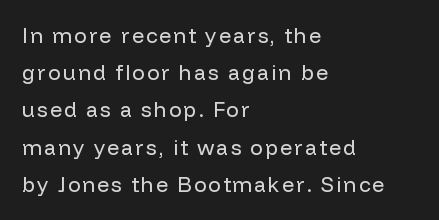
These lines are set flush left with a ragged right edge. No word sits above an underline. Nothing heavy about these letters — not bold at all. In terms of posture, this sample is upright.
